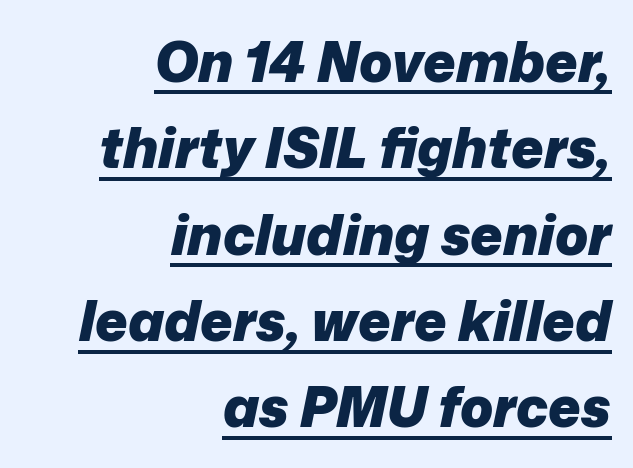
{"italic": "yes", "lean": "right", "slant_degrees": 12, "bold": "yes", "weight": "heavy", "width": "normal", "stroke_contrast": "low", "x_height": "medium", "monospaced": "no", "underline": "yes", "align": "right", "line_spacing": "normal", "line_spacing_ratio": 1.57, "letter_spacing": "normal", "letter_spacing_em": 0.0, "glyph_px": 55}
